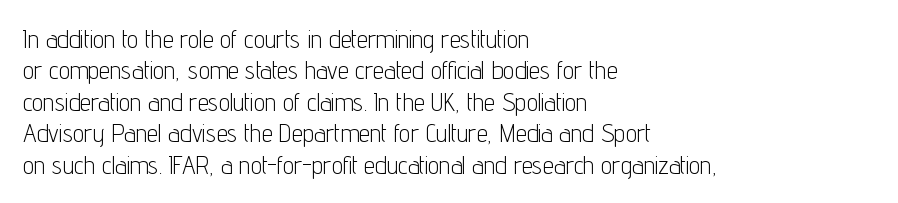
Q: Is the text bold? A: No.
Q: Is the text italic (slanted)? A: No, it is upright.
Q: Is the text underlined? A: No.
Q: How is the paragraph aligned? A: Left-aligned.
Q: Is the spacing between letters normal or unusually wide? A: Normal.
Q: Is the spacing between lines tight, normal or loose? A: Normal.
